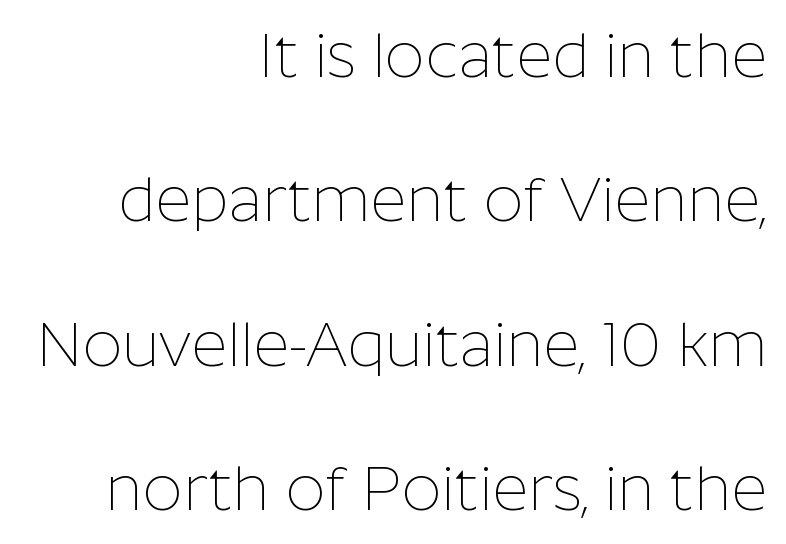
Q: Is the text bold? A: No.
Q: Is the text italic (slanted)? A: No, it is upright.
Q: Is the typeface a serif or a sans-serif typeface? A: Sans-serif.
Q: Is the text underlined? A: No.
Q: How is the paragraph aligned? A: Right-aligned.
Q: Is the spacing between letters normal or unusually wide? A: Normal.
Q: Is the spacing between lines tight, normal or loose? A: Loose.
Q: Width (condensed, normal, or wide)? A: Normal.
Q: Stroke contrast? A: Low.
Q: x-height? A: Medium.
Q: Monospaced? A: No.
